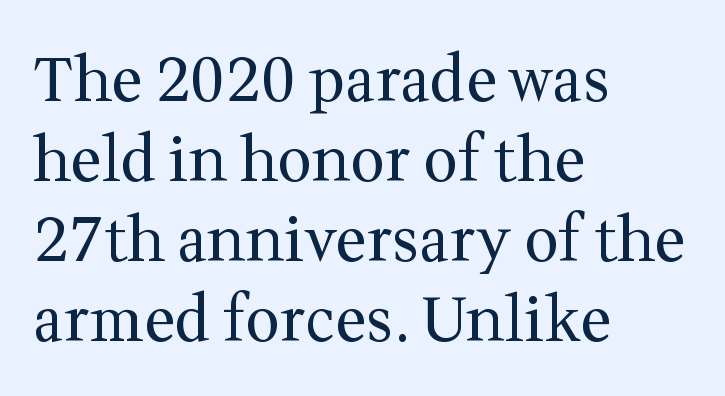
Q: Is the text bold? A: No.
Q: Is the text italic (slanted)? A: No, it is upright.
Q: Is the typeface a serif or a sans-serif typeface? A: Serif.
Q: Is the text underlined? A: No.
Q: How is the paragraph aligned? A: Left-aligned.
Q: Is the spacing between letters normal or unusually wide? A: Normal.
Q: Is the spacing between lines tight, normal or loose? A: Normal.
Q: Width (condensed, normal, or wide)? A: Normal.
Q: Stroke contrast? A: Medium.
Q: x-height? A: Medium.
Q: Monospaced? A: No.
